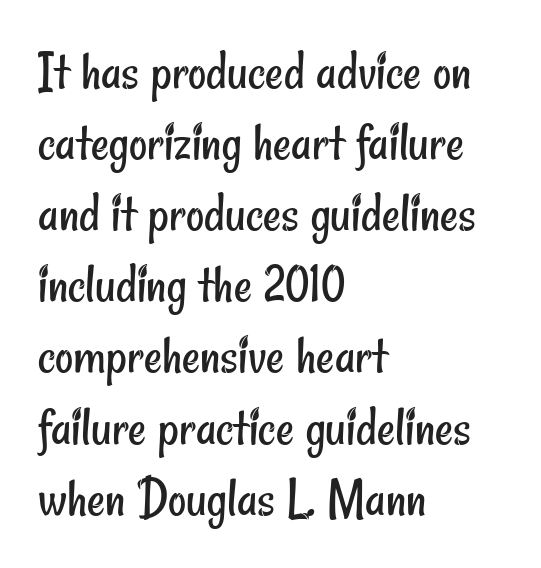
Q: Is the text bold? A: No.
Q: Is the typeface a serif or a sans-serif typeface? A: Sans-serif.
Q: Is the text underlined? A: No.
Q: How is the paragraph aligned? A: Left-aligned.
Q: Is the spacing between letters normal or unusually wide? A: Normal.
Q: Is the spacing between lines tight, normal or loose? A: Normal.
Q: Width (condensed, normal, or wide)? A: Condensed.
Q: Stroke contrast? A: Low.
Q: x-height? A: Small.
Q: Monospaced? A: No.
